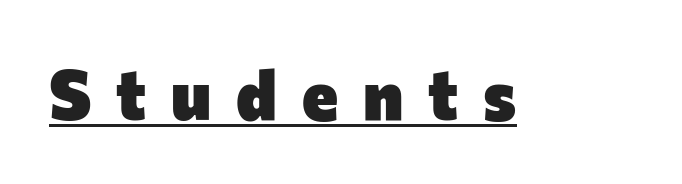
The image shows 69 px heavy sans-serif type, upright; set unusually wide letter spacing (+0.36 em), underlined; low stroke contrast and a medium x-height.
